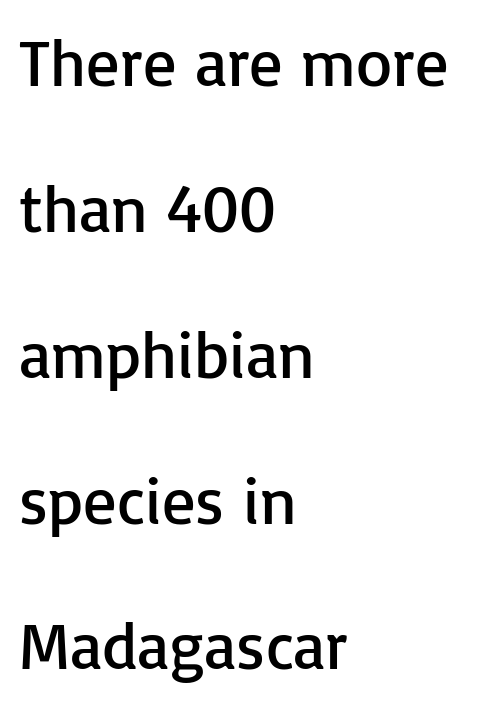
The image shows 66 px regular-weight sans-serif type, upright; set left-aligned, loose line spacing (2.21x), normal letter spacing, not underlined; low stroke contrast and a medium x-height.
